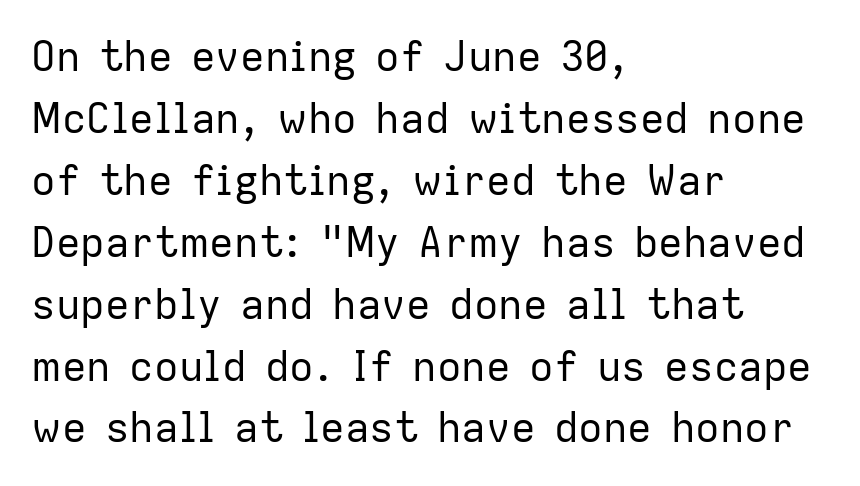
{"serif": "no", "italic": "no", "bold": "no", "weight": "regular", "width": "normal", "stroke_contrast": "low", "x_height": "medium", "monospaced": "no", "underline": "no", "align": "left", "line_spacing": "normal", "line_spacing_ratio": 1.51, "letter_spacing": "normal", "letter_spacing_em": 0.0, "glyph_px": 41}
